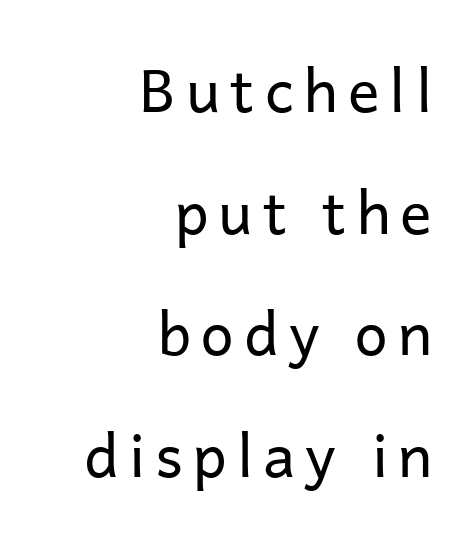
Q: Is the text bold? A: No.
Q: Is the text italic (slanted)? A: No, it is upright.
Q: Is the typeface a serif or a sans-serif typeface? A: Sans-serif.
Q: Is the text underlined? A: No.
Q: How is the paragraph aligned? A: Right-aligned.
Q: Is the spacing between lines tight, normal or loose? A: Loose.
Q: Width (condensed, normal, or wide)? A: Normal.
Q: Stroke contrast? A: Low.
Q: x-height? A: Medium.
Q: Monospaced? A: No.
